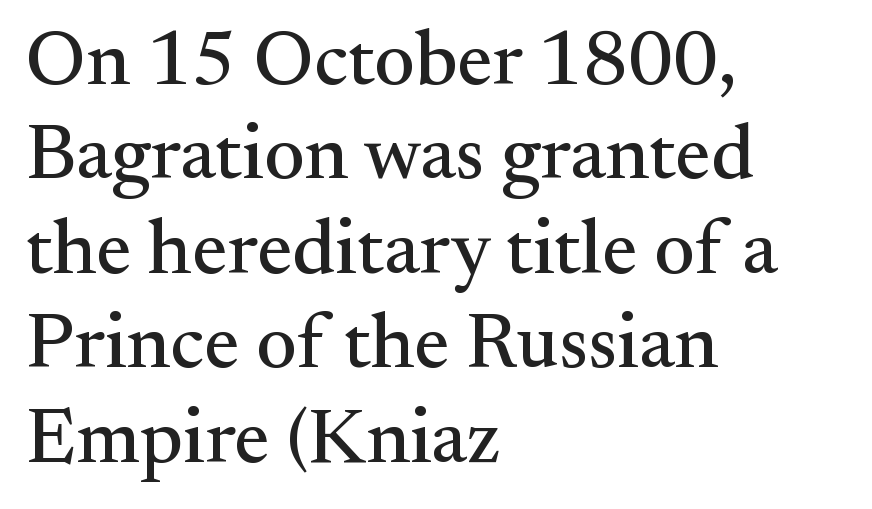
The image shows 78 px serif type, upright; set left-aligned, line spacing 1.21x, normal letter spacing, not underlined; medium stroke contrast and a small x-height.
